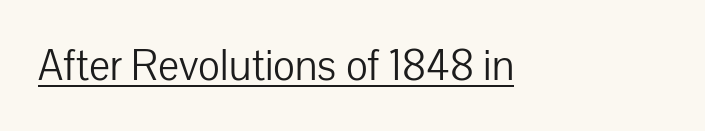
Q: Is the text bold? A: No.
Q: Is the text italic (slanted)? A: No, it is upright.
Q: Is the typeface a serif or a sans-serif typeface? A: Sans-serif.
Q: Is the text underlined? A: Yes.
Q: Is the spacing between letters normal or unusually wide? A: Normal.
Q: Width (condensed, normal, or wide)? A: Normal.
Q: Stroke contrast? A: Low.
Q: x-height? A: Medium.
Q: Monospaced? A: No.
